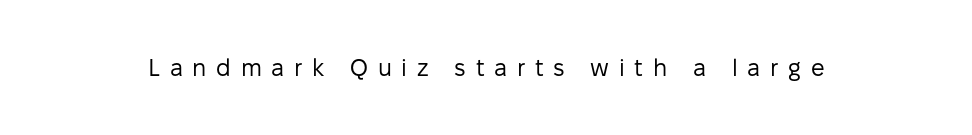
Stems here are at most as thick as an everyday book face. Check the space under the baseline: it is left empty. Spacing between characters has been opened up far beyond the box default. Tall strokes in this sample are plumb rather than angled.
